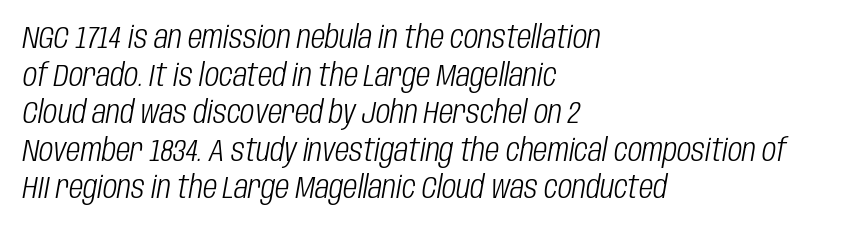
Visually the block forms a straight wall on the left and a jagged coastline on the right. Spacing verdict: proportional, widths tailored to each character. Lines of text with bare space underneath. The passage shown has conventional tracking throughout. Compared with ordinary roman type, these characters are visibly tilted. Unbolded letterforms with no extra heft.
